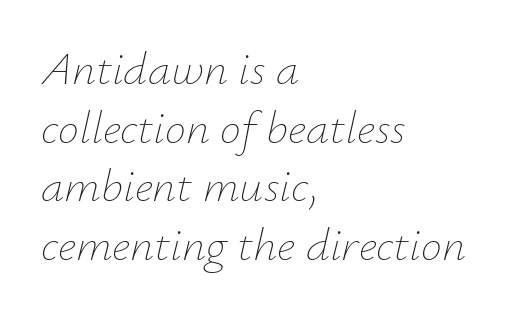
Q: Is the text bold? A: No.
Q: Is the text italic (slanted)? A: Yes, it leans right by about 12 degrees.
Q: Is the text underlined? A: No.
Q: How is the paragraph aligned? A: Left-aligned.
Q: Is the spacing between letters normal or unusually wide? A: Normal.
Q: Is the spacing between lines tight, normal or loose? A: Normal.
Q: Width (condensed, normal, or wide)? A: Normal.
Q: Stroke contrast? A: Low.
Q: x-height? A: Small.
Q: Monospaced? A: No.
